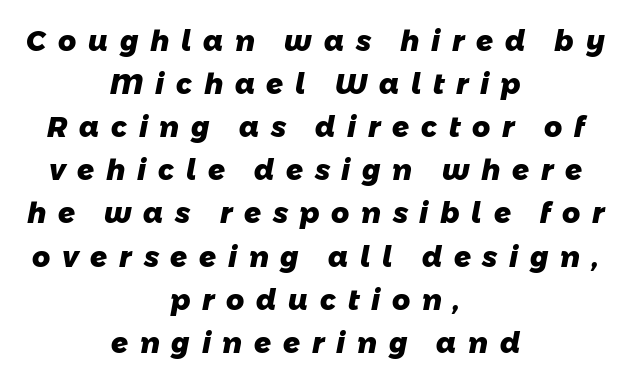
{"serif": "no", "bold": "yes", "weight": "heavy", "width": "normal", "stroke_contrast": "low", "x_height": "medium", "monospaced": "no", "underline": "no", "align": "center", "line_spacing": "normal", "line_spacing_ratio": 1.54, "letter_spacing": "wide", "letter_spacing_em": 0.42, "glyph_px": 28}
